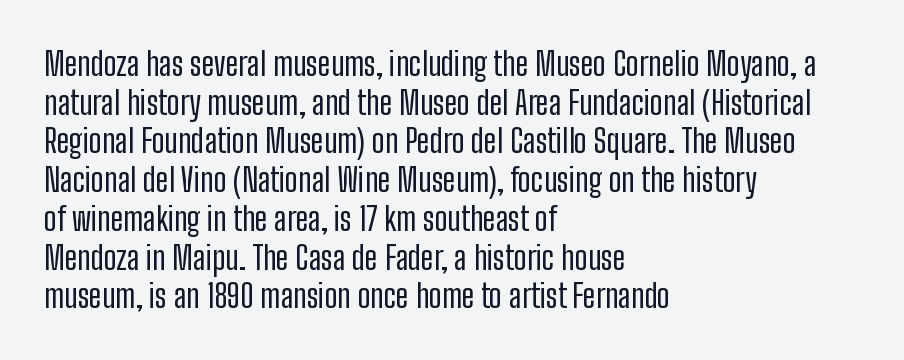
A bare baseline throughout the passage. A student would call this left alignment; a typographer would say flush left, rag right. Spacing verdict: proportional, widths tailored to each character. Think standard paragraph weight, or any step lighter than that. Serif or sans? Sans — the stroke terminals are bare. In terms of letterspacing, this is plain default setting.
